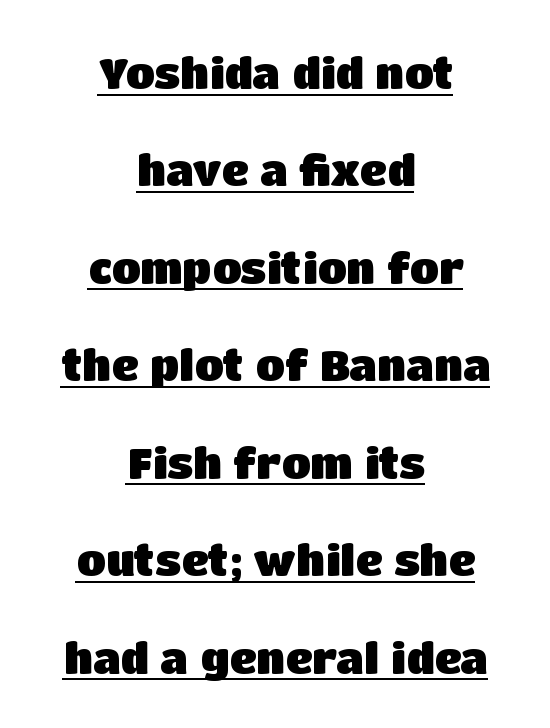
{"serif": "no", "italic": "no", "bold": "yes", "weight": "heavy", "width": "normal", "stroke_contrast": "low", "x_height": "large", "monospaced": "no", "underline": "yes", "align": "center", "line_spacing": "loose", "line_spacing_ratio": 2.32, "letter_spacing": "normal", "letter_spacing_em": 0.0, "glyph_px": 42}
